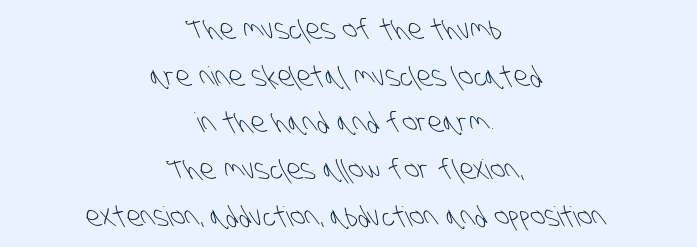
Q: Is the text bold? A: No.
Q: Is the text underlined? A: No.
Q: How is the paragraph aligned? A: Centered.
Q: Is the spacing between letters normal or unusually wide? A: Normal.
